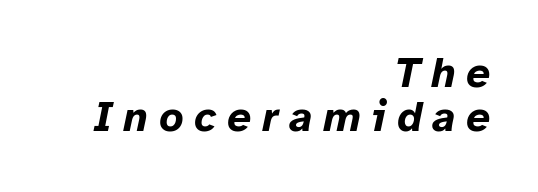
The image shows 42 px bold type, italic (leaning right); set right-aligned, tight line spacing (1.05x), unusually wide letter spacing (+0.26 em), not underlined; low stroke contrast and a medium x-height.
